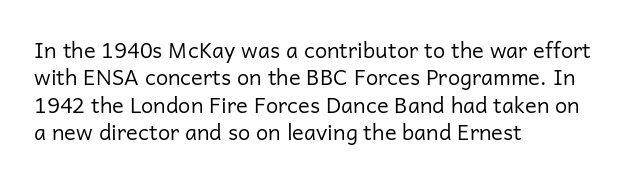
The image shows 22 px text type, upright; set left-aligned, normal line spacing (1.25x), normal letter spacing, not underlined.
